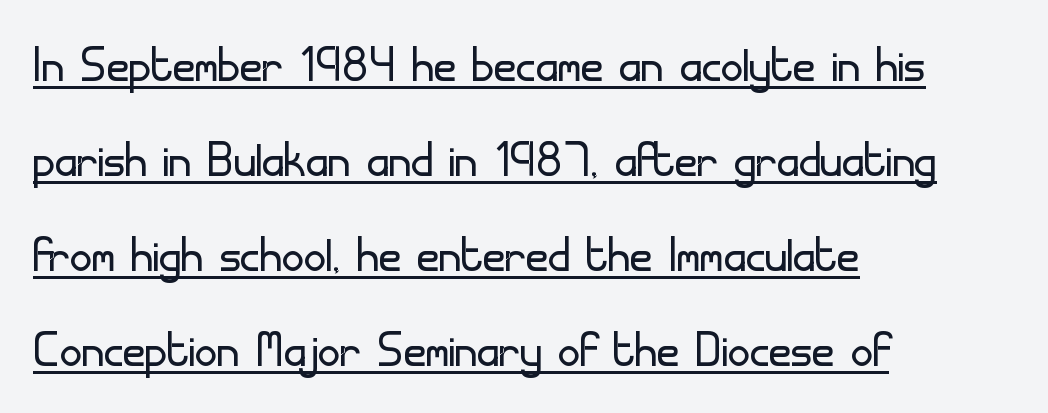
Font category for this specimen: sans-serif. Underlining? Definitely there. The line texture is even and compact thanks to regular tracking. Varying glyph widths throughout — classic text-font behaviour. The axis of the letterforms is exactly vertical.
